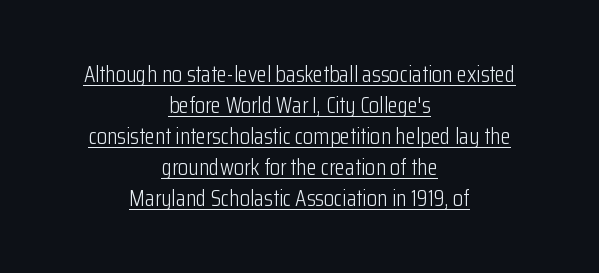
{"italic": "no", "bold": "no", "underline": "yes", "align": "center", "line_spacing": "normal", "line_spacing_ratio": 1.35, "letter_spacing": "normal", "letter_spacing_em": 0.0, "glyph_px": 23}
